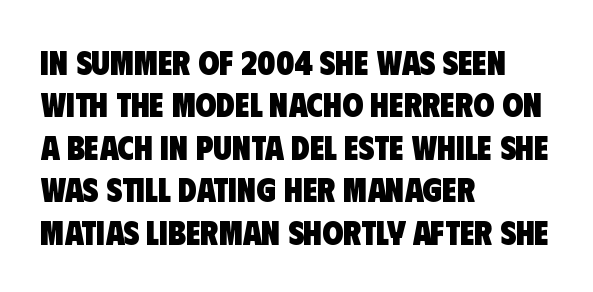
The image shows 34 px heavy, condensed sans-serif type; set left-aligned, normal line spacing (1.25x), normal letter spacing, not underlined; low stroke contrast and a large x-height.
